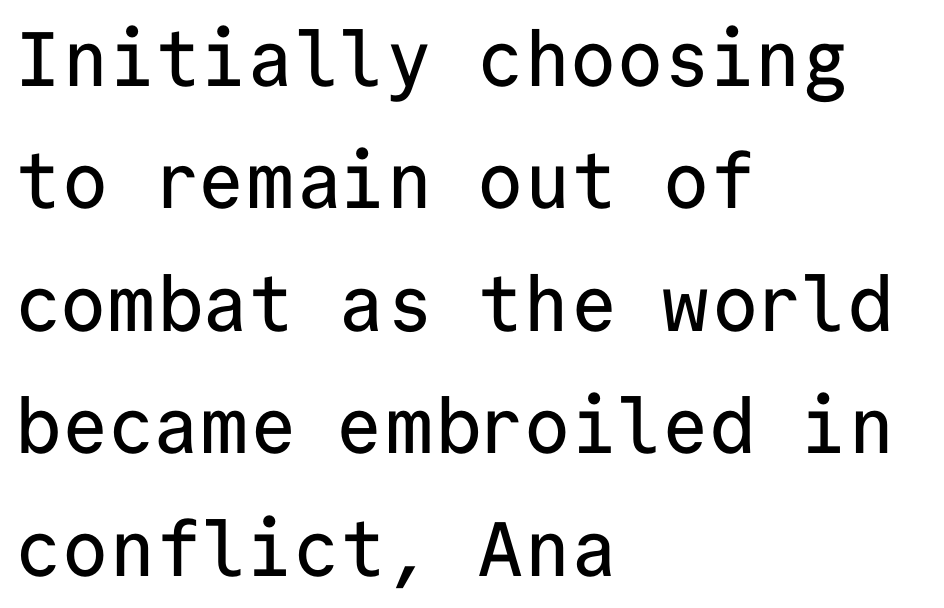
The image shows 77 px sans-serif type, upright, monospaced; set left-aligned, normal line spacing (1.59x), normal letter spacing, not underlined; low stroke contrast and a medium x-height.
